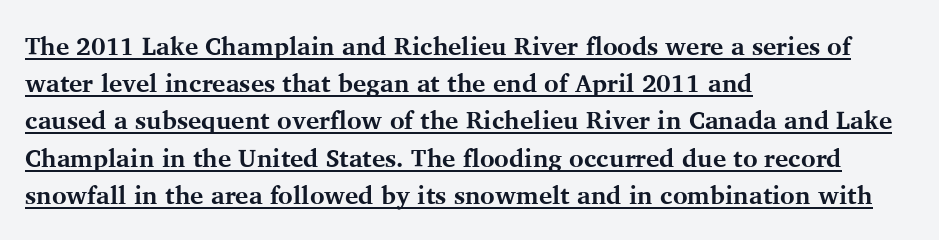
{"italic": "no", "bold": "yes", "underline": "yes", "align": "left", "line_spacing": "normal", "line_spacing_ratio": 1.49, "letter_spacing": "normal", "letter_spacing_em": 0.0, "glyph_px": 25}
